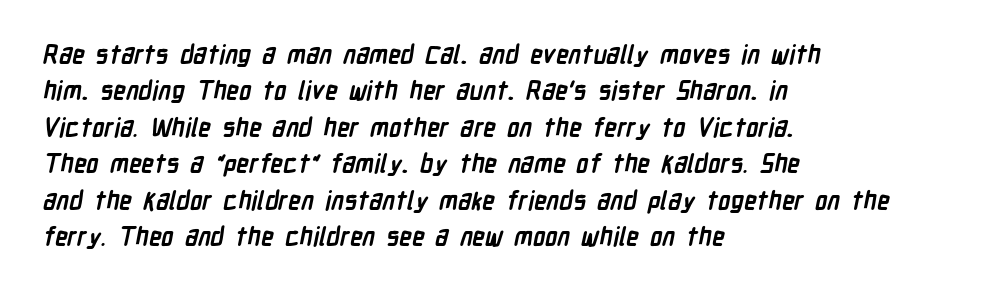
Q: Is the text bold? A: Yes.
Q: Is the text underlined? A: No.
Q: How is the paragraph aligned? A: Left-aligned.
Q: Is the spacing between letters normal or unusually wide? A: Normal.
Q: Is the spacing between lines tight, normal or loose? A: Normal.
